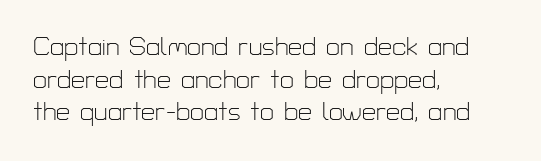
{"italic": "no", "bold": "no", "underline": "no", "align": "left", "line_spacing": "normal", "line_spacing_ratio": 1.31, "letter_spacing": "normal", "letter_spacing_em": 0.0, "glyph_px": 25}
